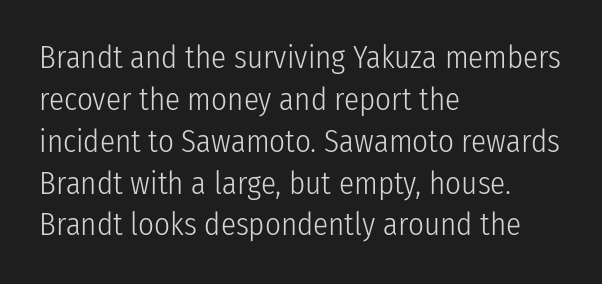
The image shows 31 px light, condensed sans-serif type, upright; set left-aligned, normal line spacing (1.35x), normal letter spacing, not underlined; low stroke contrast and a medium x-height.
